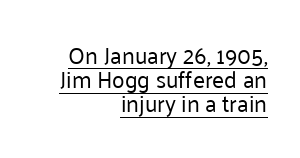
{"italic": "no", "bold": "no", "underline": "yes", "align": "right", "line_spacing": "tight", "line_spacing_ratio": 1.05, "letter_spacing": "normal", "letter_spacing_em": 0.0, "glyph_px": 23}
